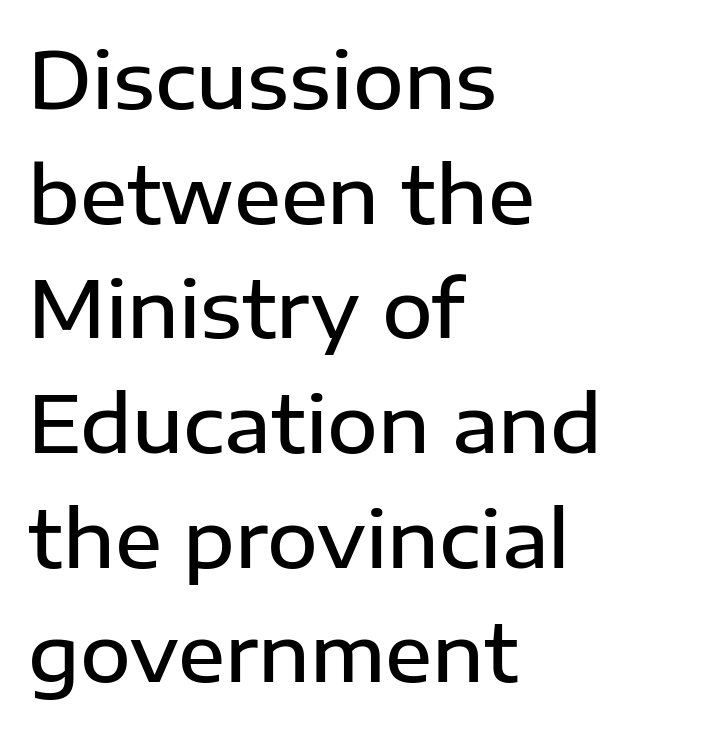
Descender tails drop into unmarked territory. Compared with typical body copy, the letter spacing here is the same. The passage shown is typed in a proportional face where columns would drift. The designer went with a sans here, leaving each stem footless.
